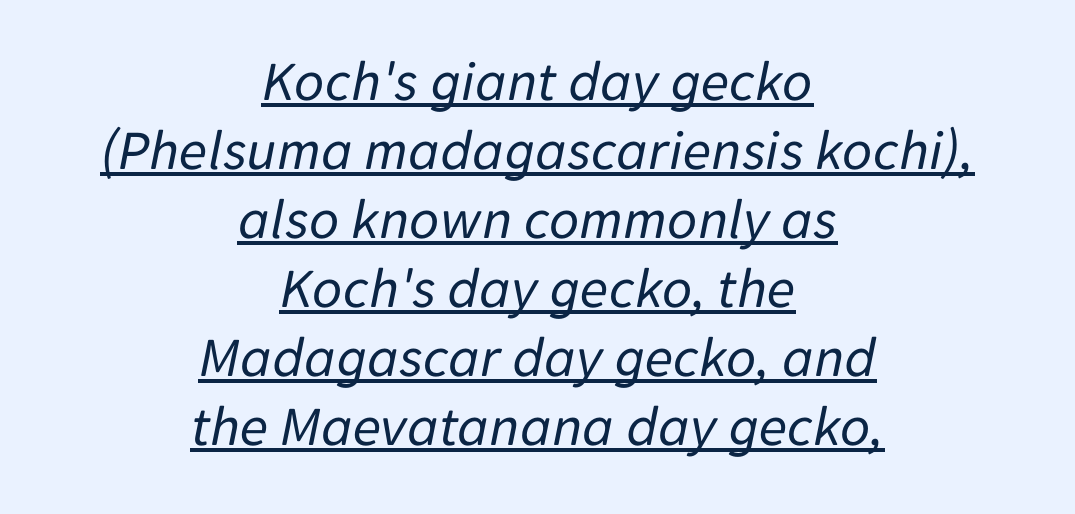
Q: Is the text bold? A: No.
Q: Is the text italic (slanted)? A: Yes, it leans right by about 11 degrees.
Q: Is the text underlined? A: Yes.
Q: How is the paragraph aligned? A: Centered.
Q: Is the spacing between letters normal or unusually wide? A: Normal.
Q: Width (condensed, normal, or wide)? A: Normal.
Q: Stroke contrast? A: Low.
Q: x-height? A: Medium.
Q: Monospaced? A: No.
